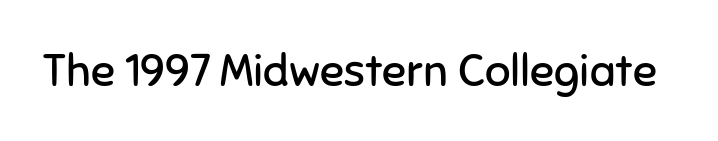
Q: Is the text bold? A: No.
Q: Is the text italic (slanted)? A: No, it is upright.
Q: Is the typeface a serif or a sans-serif typeface? A: Sans-serif.
Q: Is the text underlined? A: No.
Q: Is the spacing between letters normal or unusually wide? A: Normal.
Q: Width (condensed, normal, or wide)? A: Normal.
Q: Stroke contrast? A: Low.
Q: x-height? A: Medium.
Q: Monospaced? A: No.
